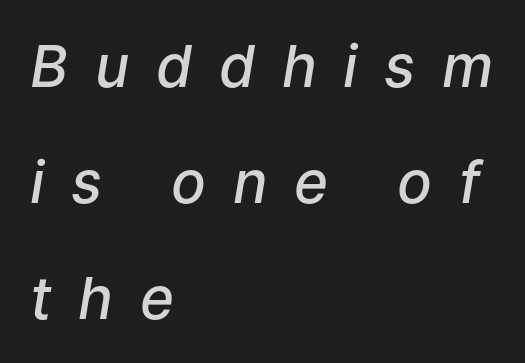
Q: Is the text bold? A: Semi-bold.
Q: Is the text italic (slanted)? A: Yes, it leans right by about 9 degrees.
Q: Is the text underlined? A: No.
Q: How is the paragraph aligned? A: Left-aligned.
Q: Is the spacing between letters normal or unusually wide? A: Unusually wide.
Q: Is the spacing between lines tight, normal or loose? A: Loose.
Q: Width (condensed, normal, or wide)? A: Normal.
Q: Stroke contrast? A: Low.
Q: x-height? A: Medium.
Q: Monospaced? A: No.
